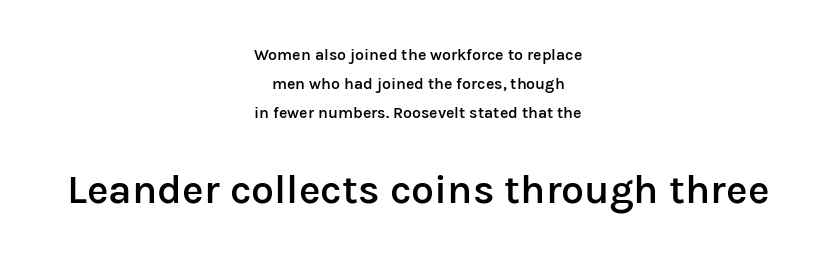
The image shows 41 px semibold sans-serif type, upright; set centered, line spacing 1.81x, normal letter spacing, not underlined; the second (bottom) block is 2.56x larger; low stroke contrast and a medium x-height.
